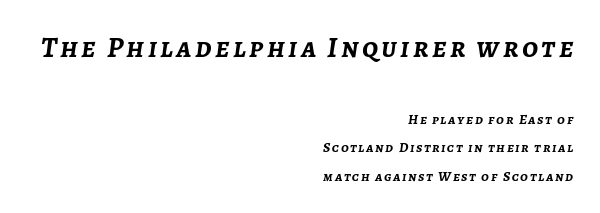
Q: Is the text bold? A: Yes.
Q: Is the text italic (slanted)? A: Yes, it leans right by about 7 degrees.
Q: Is the text underlined? A: No.
Q: How is the paragraph aligned? A: Right-aligned.
Q: Is the spacing between lines tight, normal or loose? A: Loose.
Q: Which block of text is set in a larger size, the first (top) or the second (bottom)? A: The first (top) one.
Q: Width (condensed, normal, or wide)? A: Normal.
Q: Stroke contrast? A: Low.
Q: x-height? A: Medium.
Q: Monospaced? A: No.
